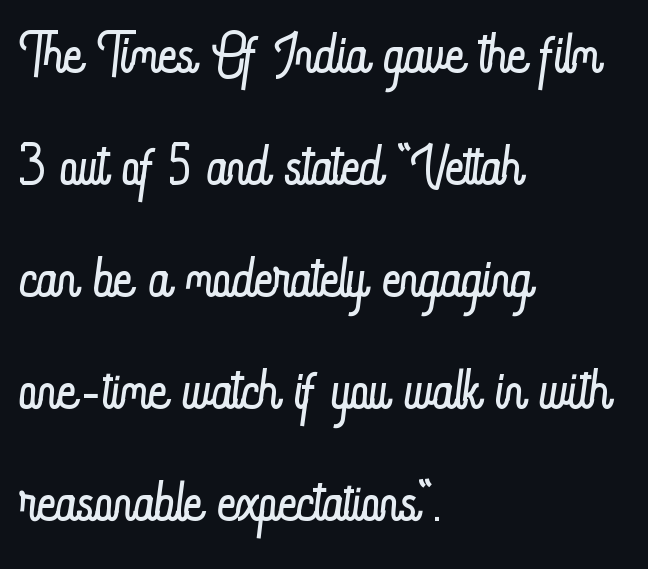
Unmarked baselines from the first word to the last. Bold? No — there's no thickening of the strokes. The paragraph shown leans on its left margin. Baseline-to-baseline distance is the conventional proportion of letter height.
